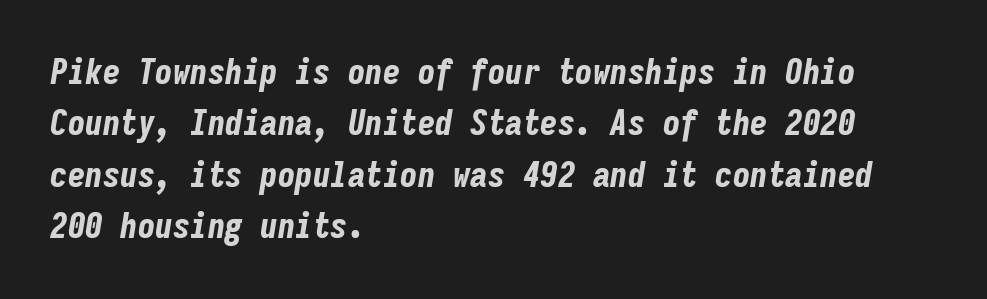
Q: Is the text bold? A: Yes.
Q: Is the text italic (slanted)? A: Yes, it leans right by about 9 degrees.
Q: Is the text underlined? A: No.
Q: How is the paragraph aligned? A: Left-aligned.
Q: Is the spacing between letters normal or unusually wide? A: Normal.
Q: Is the spacing between lines tight, normal or loose? A: Normal.
Q: Width (condensed, normal, or wide)? A: Condensed.
Q: Stroke contrast? A: Low.
Q: x-height? A: Medium.
Q: Monospaced? A: Yes.
